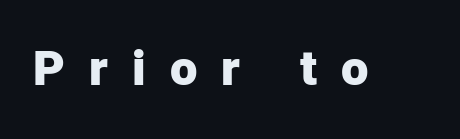
Q: Is the text bold? A: Yes.
Q: Is the text italic (slanted)? A: No, it is upright.
Q: Is the typeface a serif or a sans-serif typeface? A: Sans-serif.
Q: Is the text underlined? A: No.
Q: Is the spacing between letters normal or unusually wide? A: Unusually wide.
Q: Width (condensed, normal, or wide)? A: Normal.
Q: Stroke contrast? A: Low.
Q: x-height? A: Medium.
Q: Monospaced? A: No.
